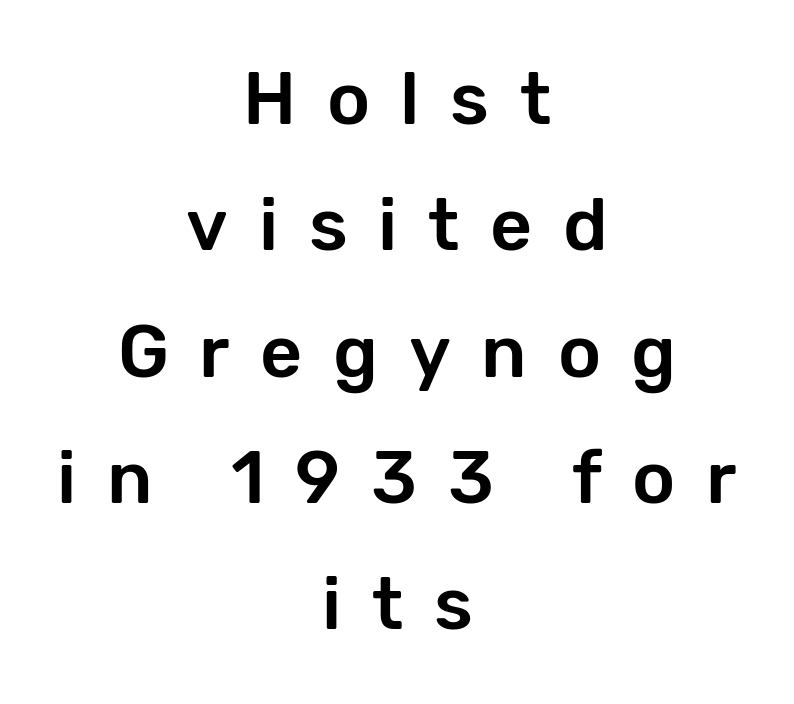
Q: Is the text italic (slanted)? A: No, it is upright.
Q: Is the typeface a serif or a sans-serif typeface? A: Sans-serif.
Q: Is the text underlined? A: No.
Q: How is the paragraph aligned? A: Centered.
Q: Is the spacing between letters normal or unusually wide? A: Unusually wide.
Q: Width (condensed, normal, or wide)? A: Normal.
Q: Stroke contrast? A: Low.
Q: x-height? A: Medium.
Q: Monospaced? A: No.
